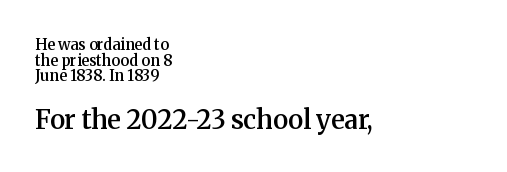
{"italic": "no", "bold": "semi", "underline": "no", "align": "left", "line_spacing": "tight", "line_spacing_ratio": 1.04, "letter_spacing": "normal", "letter_spacing_em": 0.0, "larger_block": "second", "size_ratio": 1.73, "glyph_px": 26}
